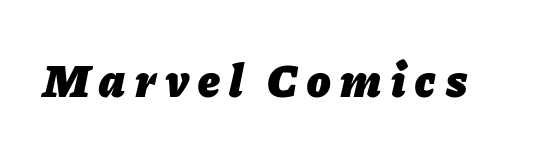
{"italic": "yes", "lean": "right", "slant_degrees": 11, "bold": "yes", "weight": "heavy", "width": "normal", "stroke_contrast": "low", "x_height": "medium", "monospaced": "no", "underline": "no", "letter_spacing": "wide", "letter_spacing_em": 0.2, "glyph_px": 48}
